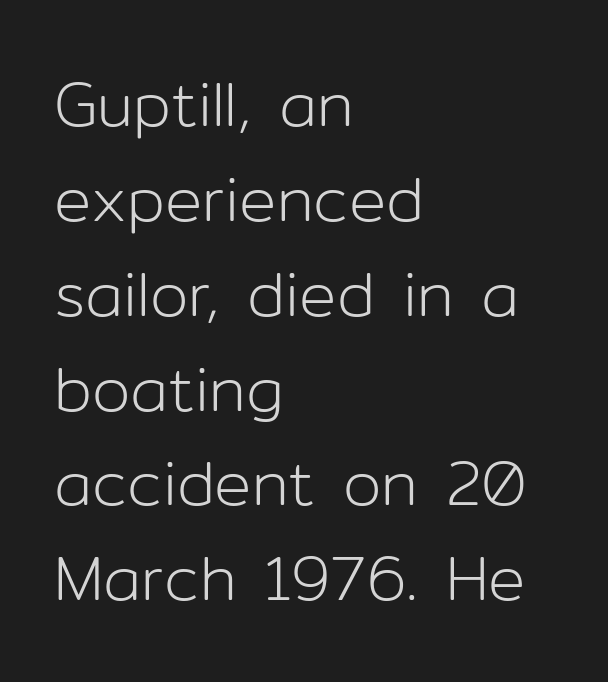
{"serif": "no", "italic": "no", "bold": "no", "weight": "light", "width": "normal", "stroke_contrast": "low", "x_height": "medium", "monospaced": "no", "underline": "no", "align": "left", "line_spacing": "normal", "line_spacing_ratio": 1.53, "letter_spacing": "normal", "letter_spacing_em": 0.0, "glyph_px": 62}
